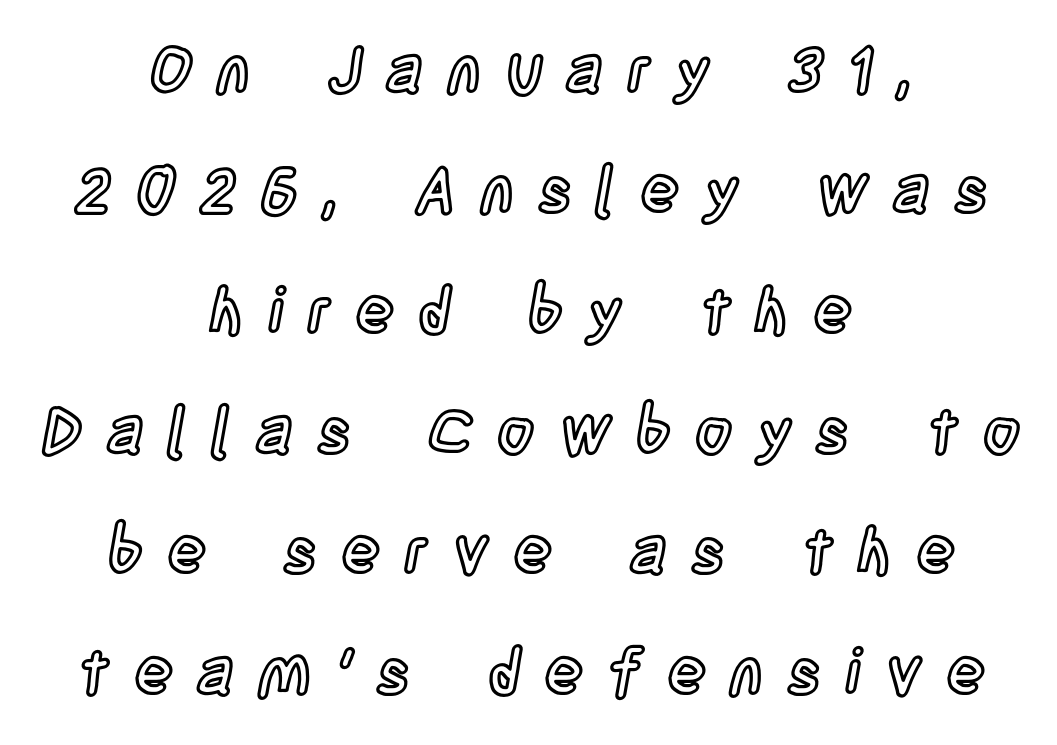
The tracking reads as deliberately expanded to a designer's eye. A typesetter would call this proportional, since set widths differ per character. Descenders are the only things crossing below the line. The whitespace from short lines is split evenly between both sides.
